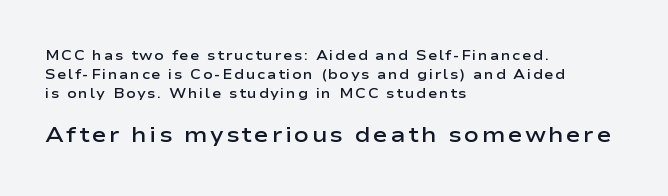
{"italic": "no", "bold": "semi", "underline": "no", "align": "left", "line_spacing": "normal", "line_spacing_ratio": 1.35, "larger_block": "second", "size_ratio": 1.57, "glyph_px": 22}
